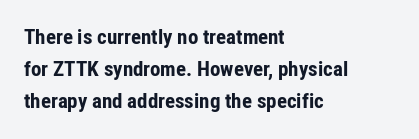
The image shows 21 px bold type, upright; set left-aligned, normal line spacing (1.53x), normal letter spacing, not underlined.
